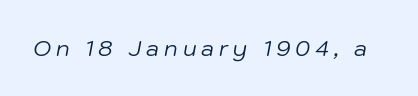
Is this a heavy cut? Hardly; it is regular or lighter. The glyphs are unaccompanied by any horizontal stroke below them. Observe the lean: these are italic letterforms. Glyph-to-glyph distance is far greater than everyday printed text.
